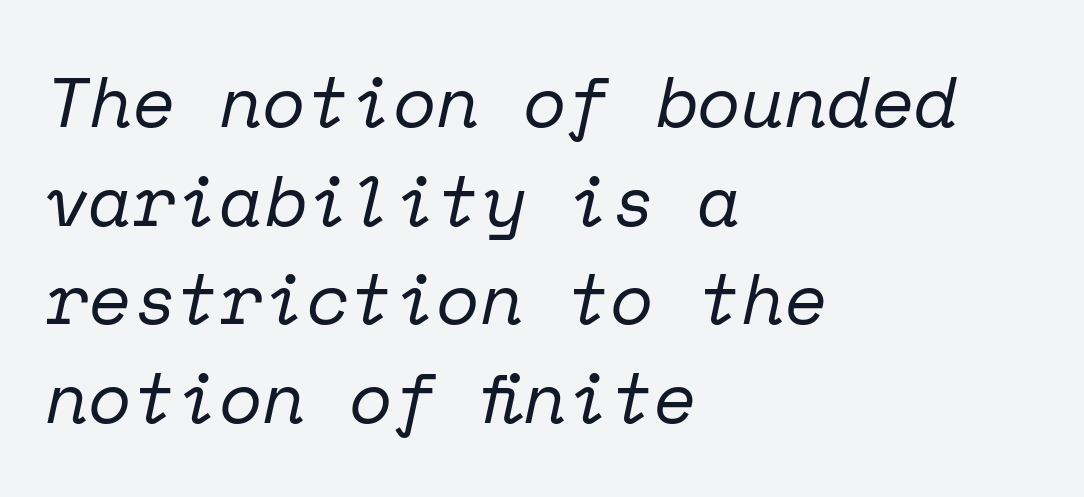
These lines are set flush left with a ragged right edge. The rendering keeps characters at their native spacing. Normally led — the rows are evenly, conventionally spaced. The characters display serif detailing at their extremities. The passage shown is not underscored anywhere.
